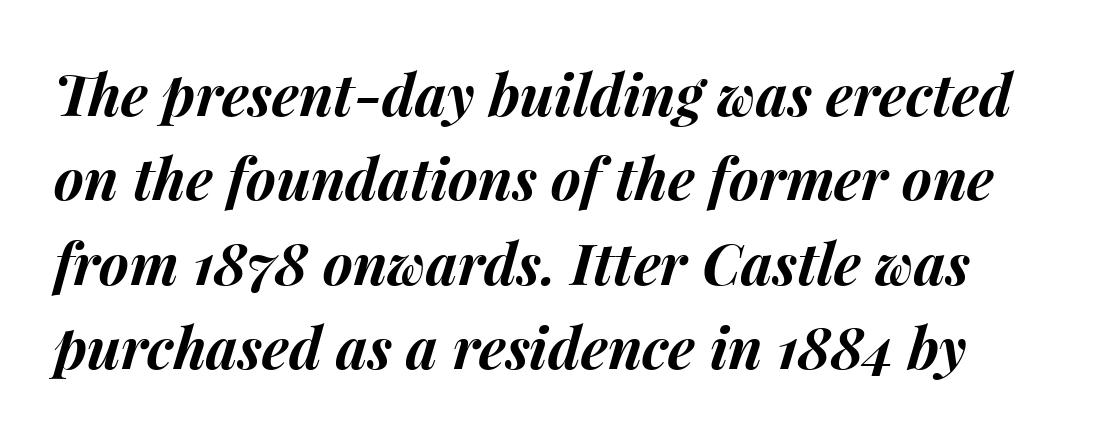
The image shows 57 px bold type, italic (leaning right); set normal line spacing (1.48x), normal letter spacing, not underlined; medium stroke contrast and a medium x-height.
